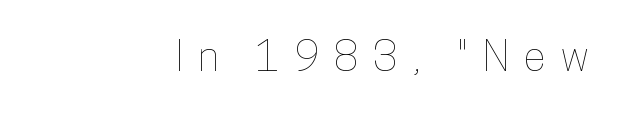
Q: Is the text italic (slanted)? A: No, it is upright.
Q: Is the text underlined? A: No.
Q: Is the spacing between letters normal or unusually wide? A: Unusually wide.
Q: Width (condensed, normal, or wide)? A: Condensed.
Q: Stroke contrast? A: Low.
Q: x-height? A: Medium.
Q: Monospaced? A: No.
